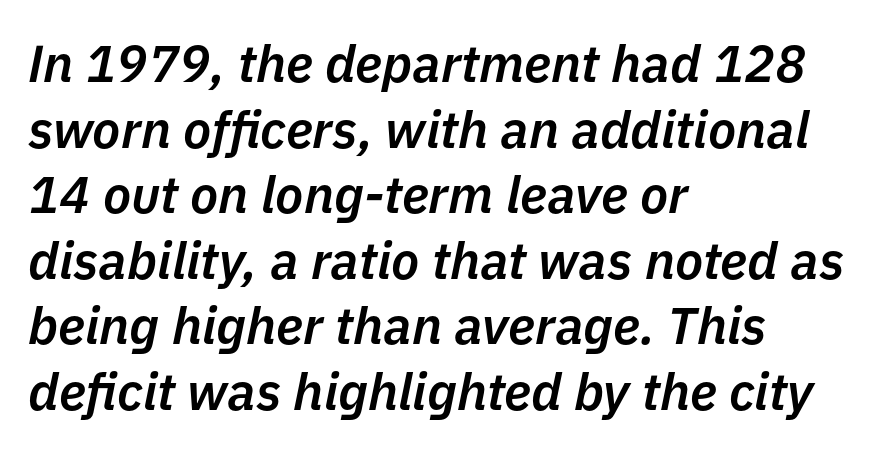
Words float on clear page, feet unadorned. Here the glyphs are tracked normally, forming tight word shapes. Regarding leading, the lines here are spaced in the standard way. Firm but not heavy-handed strokes: this text is semibold. Left-aligned paragraph, ragged on the right.
